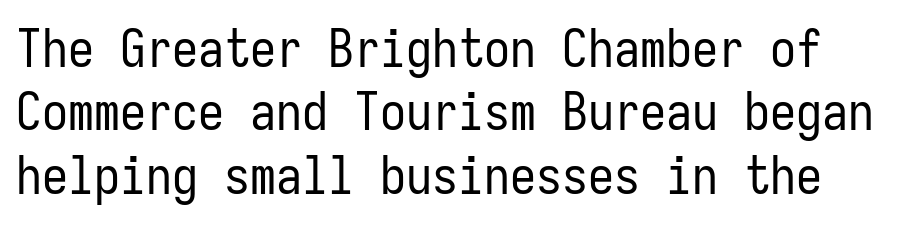
{"serif": "no", "italic": "no", "bold": "no", "weight": "regular", "width": "condensed", "stroke_contrast": "low", "x_height": "medium", "monospaced": "yes", "underline": "no", "line_spacing_ratio": 1.22, "letter_spacing": "normal", "letter_spacing_em": 0.0, "glyph_px": 52}
